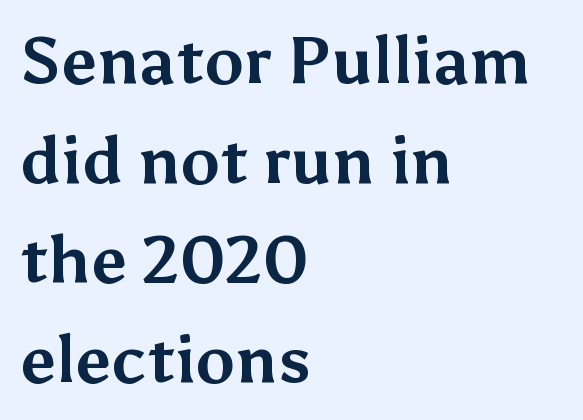
{"serif": "no", "italic": "no", "bold": "yes", "weight": "bold", "width": "normal", "stroke_contrast": "medium", "x_height": "medium", "monospaced": "no", "underline": "no", "align": "left", "line_spacing": "normal", "line_spacing_ratio": 1.51, "letter_spacing": "normal", "letter_spacing_em": 0.0, "glyph_px": 66}
